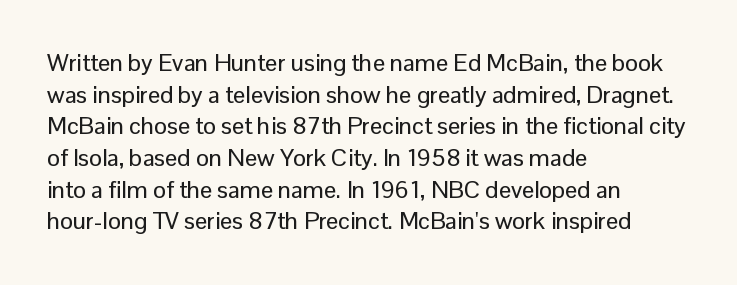
Q: Is the text italic (slanted)? A: No, it is upright.
Q: Is the text underlined? A: No.
Q: How is the paragraph aligned? A: Left-aligned.
Q: Is the spacing between letters normal or unusually wide? A: Normal.
Q: Is the spacing between lines tight, normal or loose? A: Normal.
